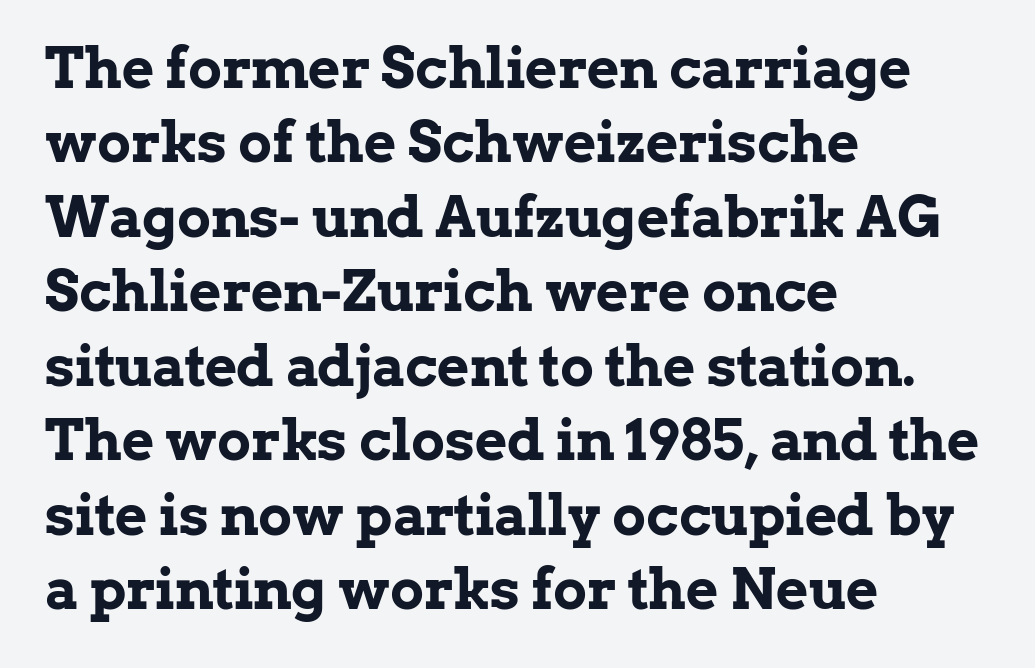
Q: Is the text bold? A: Yes.
Q: Is the text italic (slanted)? A: No, it is upright.
Q: Is the typeface a serif or a sans-serif typeface? A: Serif.
Q: Is the text underlined? A: No.
Q: How is the paragraph aligned? A: Left-aligned.
Q: Is the spacing between letters normal or unusually wide? A: Normal.
Q: Is the spacing between lines tight, normal or loose? A: Normal.
Q: Width (condensed, normal, or wide)? A: Normal.
Q: Stroke contrast? A: Low.
Q: x-height? A: Medium.
Q: Monospaced? A: No.
